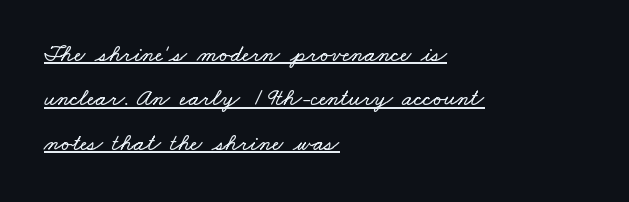
{"underline": "yes", "align": "left", "line_spacing_ratio": 1.85, "letter_spacing": "normal", "letter_spacing_em": 0.0, "glyph_px": 24}
